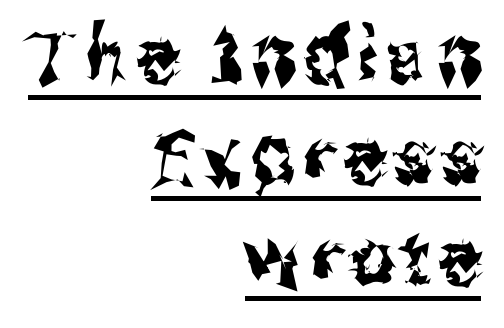
Q: Is the text italic (slanted)? A: No, it is upright.
Q: Is the typeface a serif or a sans-serif typeface? A: Sans-serif.
Q: Is the text underlined? A: Yes.
Q: How is the paragraph aligned? A: Right-aligned.
Q: Is the spacing between lines tight, normal or loose? A: Normal.
Q: Width (condensed, normal, or wide)? A: Condensed.
Q: Stroke contrast? A: Medium.
Q: x-height? A: Medium.
Q: Monospaced? A: No.
